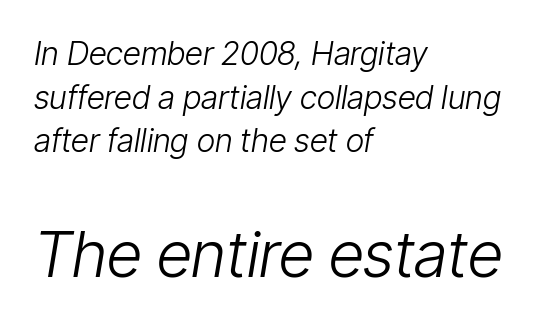
{"italic": "yes", "lean": "right", "slant_degrees": 9, "bold": "no", "weight": "light", "width": "condensed", "stroke_contrast": "low", "x_height": "medium", "monospaced": "no", "underline": "no", "align": "left", "line_spacing": "normal", "line_spacing_ratio": 1.36, "letter_spacing": "normal", "letter_spacing_em": 0.0, "larger_block": "second", "size_ratio": 1.97, "glyph_px": 63}
